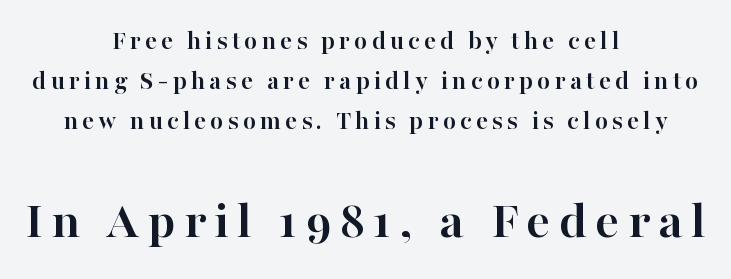
Normally led — the rows are evenly, conventionally spaced. A bare baseline throughout the passage. The specimen reads as upright at a glance. Top chunk: small. Bottom chunk: large. Each letter keeps its own natural width here, so spacing adapts to shape. Teacher's note: observe the equal gaps on both sides — that is centered alignment.
